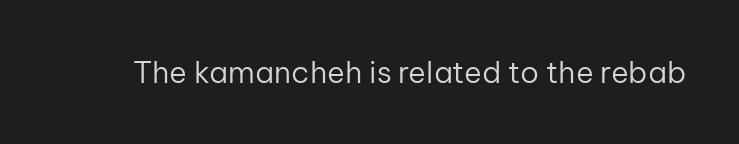
{"serif": "no", "italic": "no", "bold": "no", "weight": "regular", "width": "normal", "stroke_contrast": "low", "x_height": "medium", "monospaced": "no", "underline": "no", "letter_spacing": "normal", "letter_spacing_em": 0.0, "glyph_px": 30}
